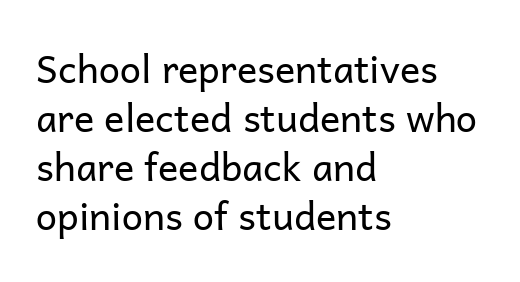
The image shows 38 px regular-weight sans-serif type, upright; set left-aligned, normal line spacing (1.29x), normal letter spacing, not underlined; low stroke contrast and a medium x-height.
